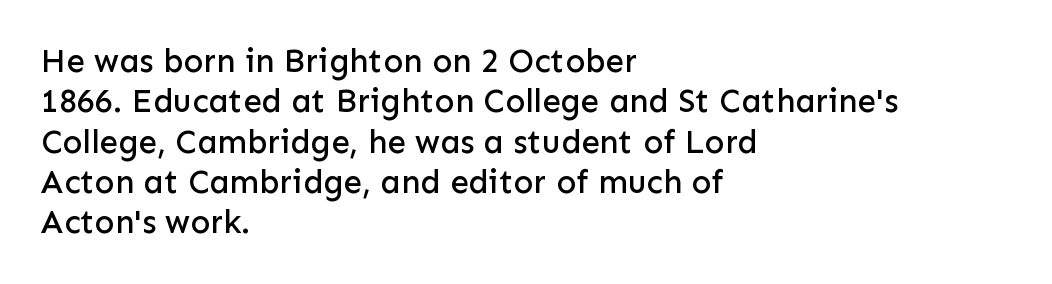
{"serif": "no", "italic": "no", "width": "normal", "stroke_contrast": "low", "x_height": "medium", "monospaced": "no", "underline": "no", "align": "left", "line_spacing_ratio": 1.22, "letter_spacing": "normal", "letter_spacing_em": 0.0, "glyph_px": 33}
